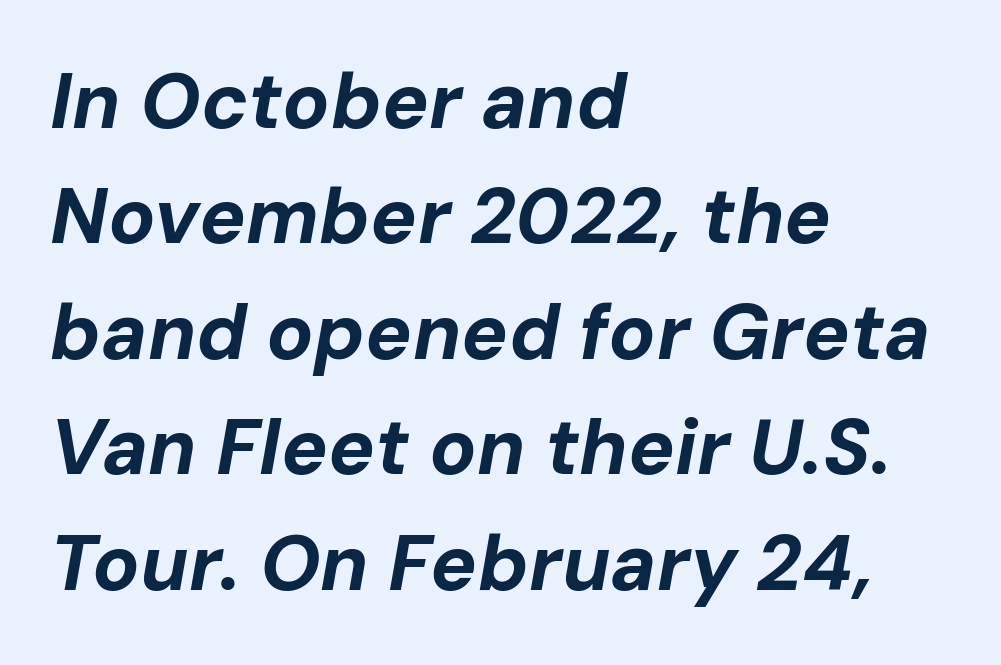
Q: Is the text bold? A: Yes.
Q: Is the text italic (slanted)? A: Yes, it leans right by about 10 degrees.
Q: Is the text underlined? A: No.
Q: How is the paragraph aligned? A: Left-aligned.
Q: Is the spacing between letters normal or unusually wide? A: Normal.
Q: Is the spacing between lines tight, normal or loose? A: Normal.
Q: Width (condensed, normal, or wide)? A: Normal.
Q: Stroke contrast? A: Low.
Q: x-height? A: Medium.
Q: Monospaced? A: No.
